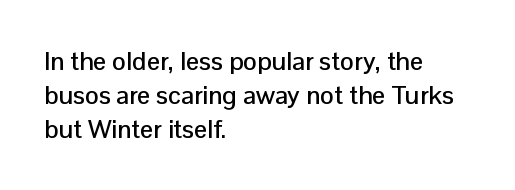
{"italic": "no", "underline": "no", "align": "left", "line_spacing": "normal", "line_spacing_ratio": 1.3, "letter_spacing": "normal", "letter_spacing_em": 0.0, "glyph_px": 26}
